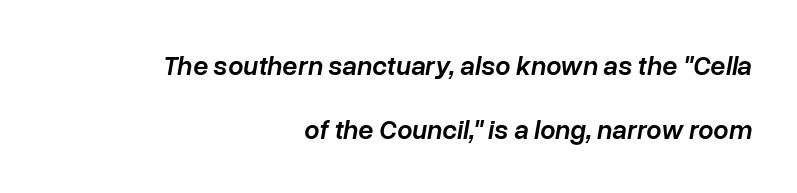
The horizontal fit of the characters is conventional and even. The letters are slanted; this is an italic face. Descender tails drop into unmarked territory. The rendering uses a semibold face; strokes are thickened but not to full bold. The lines are spread far apart with generous leading.
